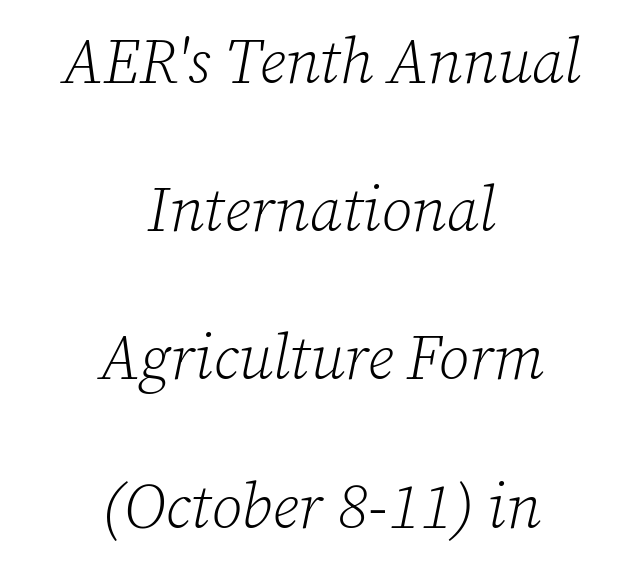
{"serif": "yes", "italic": "yes", "lean": "right", "slant_degrees": 12, "bold": "no", "weight": "light", "width": "normal", "stroke_contrast": "low", "x_height": "medium", "monospaced": "no", "underline": "no", "align": "center", "line_spacing": "loose", "line_spacing_ratio": 2.39, "letter_spacing": "normal", "letter_spacing_em": 0.0, "glyph_px": 62}
